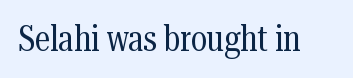
Q: Is the text bold? A: No.
Q: Is the text italic (slanted)? A: No, it is upright.
Q: Is the typeface a serif or a sans-serif typeface? A: Serif.
Q: Is the text underlined? A: No.
Q: Is the spacing between letters normal or unusually wide? A: Normal.
Q: Width (condensed, normal, or wide)? A: Condensed.
Q: Stroke contrast? A: Medium.
Q: x-height? A: Medium.
Q: Monospaced? A: No.
